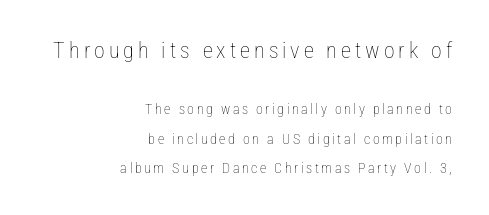
Q: Is the text bold? A: No.
Q: Is the text italic (slanted)? A: No, it is upright.
Q: Is the text underlined? A: No.
Q: How is the paragraph aligned? A: Right-aligned.
Q: Is the spacing between lines tight, normal or loose? A: Loose.
Q: Which block of text is set in a larger size, the first (top) or the second (bottom)? A: The first (top) one.
